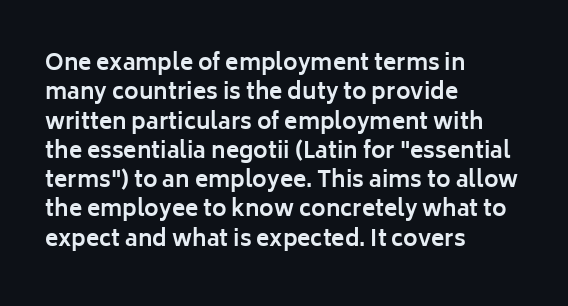
Every character sits straight up, as roman type does. Visually the block forms a straight wall on the left and a jagged coastline on the right. I'd describe the lettering as bold — thick and assertive. Unmarked baselines from the first word to the last.
